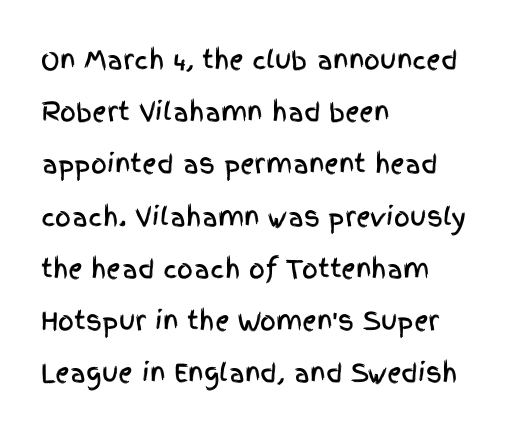
Q: Is the text italic (slanted)? A: No, it is upright.
Q: Is the text underlined? A: No.
Q: How is the paragraph aligned? A: Left-aligned.
Q: Is the spacing between letters normal or unusually wide? A: Normal.
Q: Is the spacing between lines tight, normal or loose? A: Loose.
